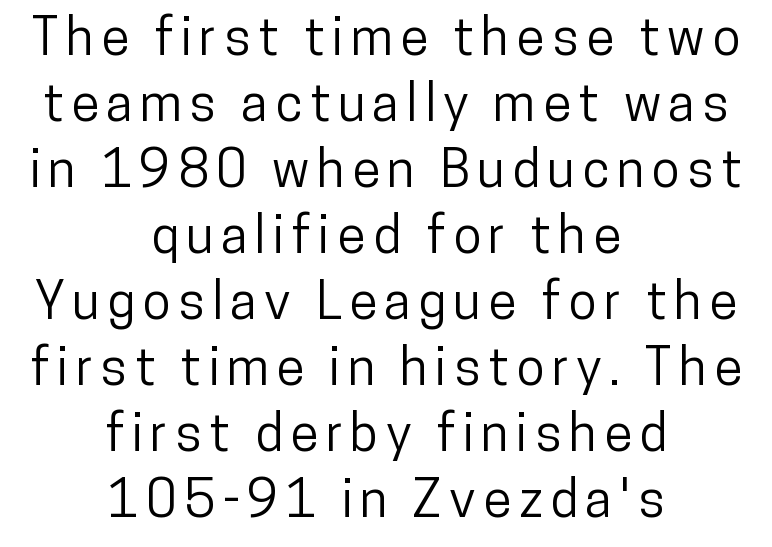
Font category for this specimen: sans-serif. Rule under the text: the space is simply empty. The rendering positions every line midway between the sides. The space between consecutive lines is moderate. The lettering stays uniformly vertical, giving the passage a roman look. Note the varied advance widths — an 'i' is clearly narrower than an 'm'.
